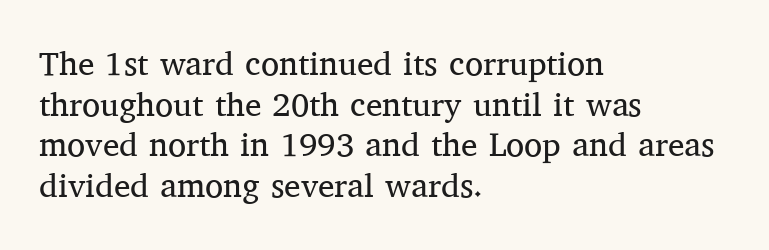
Q: Is the text bold? A: No.
Q: Is the text italic (slanted)? A: No, it is upright.
Q: Is the typeface a serif or a sans-serif typeface? A: Serif.
Q: Is the text underlined? A: No.
Q: How is the paragraph aligned? A: Left-aligned.
Q: Is the spacing between letters normal or unusually wide? A: Normal.
Q: Width (condensed, normal, or wide)? A: Normal.
Q: Stroke contrast? A: Medium.
Q: x-height? A: Medium.
Q: Monospaced? A: No.
